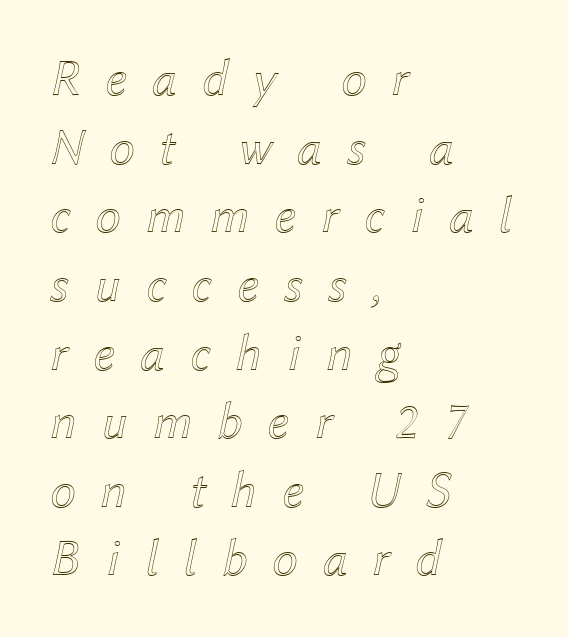
{"italic": "yes", "lean": "right", "slant_degrees": 12, "width": "normal", "x_height": "medium", "monospaced": "no", "underline": "no", "align": "left", "line_spacing": "normal", "line_spacing_ratio": 1.32, "letter_spacing": "wide", "letter_spacing_em": 0.48, "glyph_px": 52}
